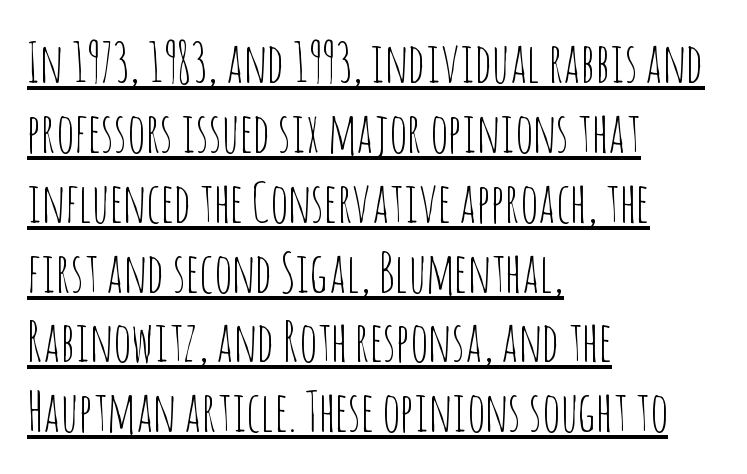
Q: Is the text bold? A: No.
Q: Is the text italic (slanted)? A: No, it is upright.
Q: Is the typeface a serif or a sans-serif typeface? A: Sans-serif.
Q: Is the text underlined? A: Yes.
Q: How is the paragraph aligned? A: Left-aligned.
Q: Is the spacing between letters normal or unusually wide? A: Normal.
Q: Is the spacing between lines tight, normal or loose? A: Normal.
Q: Width (condensed, normal, or wide)? A: Condensed.
Q: Stroke contrast? A: Low.
Q: x-height? A: Large.
Q: Monospaced? A: No.
